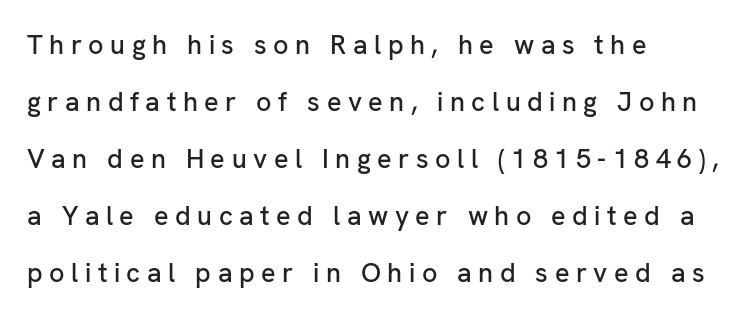
Q: Is the text italic (slanted)? A: No, it is upright.
Q: Is the text underlined? A: No.
Q: How is the paragraph aligned? A: Left-aligned.
Q: Is the spacing between letters normal or unusually wide? A: Unusually wide.
Q: Is the spacing between lines tight, normal or loose? A: Loose.
